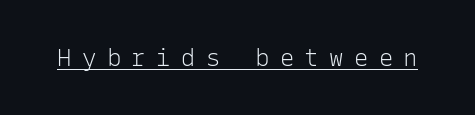
The image shows 24 px text type, upright; set unusually wide letter spacing (+0.43 em), underlined.
